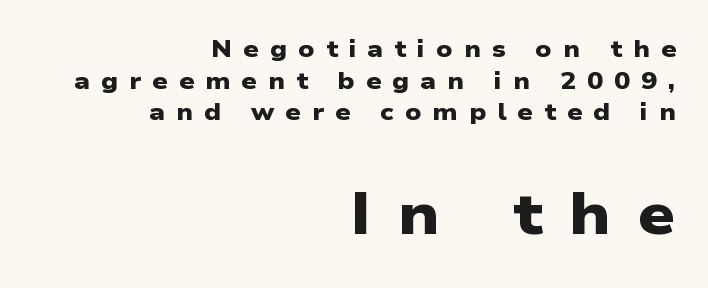
{"serif": "no", "bold": "yes", "weight": "heavy", "width": "wide", "stroke_contrast": "low", "x_height": "medium", "monospaced": "no", "underline": "no", "align": "right", "line_spacing": "normal", "line_spacing_ratio": 1.32, "letter_spacing": "wide", "letter_spacing_em": 0.46, "larger_block": "second", "size_ratio": 2.46, "glyph_px": 59}
